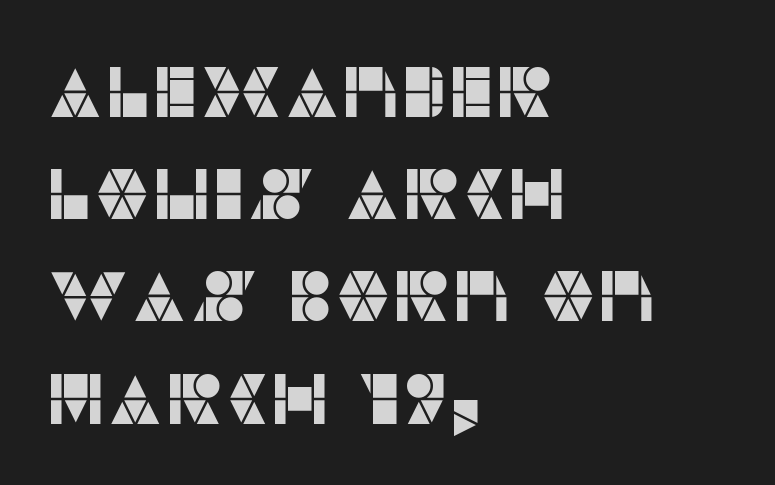
The image shows 71 px sans-serif type, upright; set left-aligned, normal line spacing (1.44x), normal letter spacing, not underlined; low stroke contrast and a large x-height.
